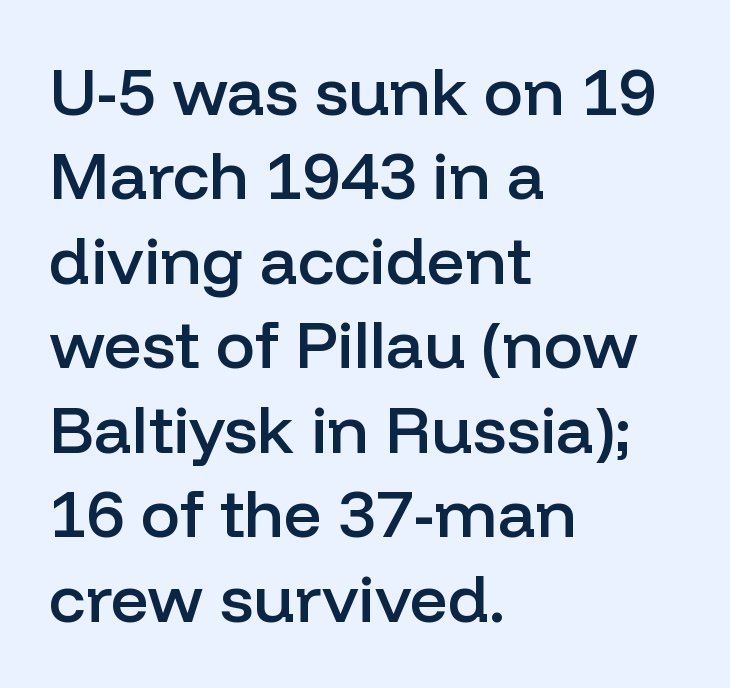
Q: Is the text bold? A: Semi-bold.
Q: Is the text italic (slanted)? A: No, it is upright.
Q: Is the typeface a serif or a sans-serif typeface? A: Sans-serif.
Q: Is the text underlined? A: No.
Q: How is the paragraph aligned? A: Left-aligned.
Q: Is the spacing between letters normal or unusually wide? A: Normal.
Q: Is the spacing between lines tight, normal or loose? A: Normal.
Q: Width (condensed, normal, or wide)? A: Normal.
Q: Stroke contrast? A: Low.
Q: x-height? A: Medium.
Q: Monospaced? A: No.
